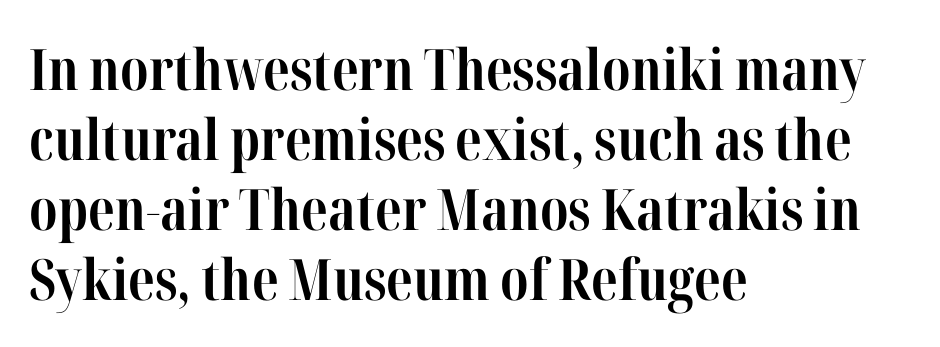
{"serif": "yes", "italic": "no", "bold": "yes", "weight": "bold", "width": "condensed", "stroke_contrast": "high", "x_height": "medium", "monospaced": "no", "underline": "no", "align": "left", "line_spacing_ratio": 1.23, "letter_spacing": "normal", "letter_spacing_em": 0.0, "glyph_px": 57}
